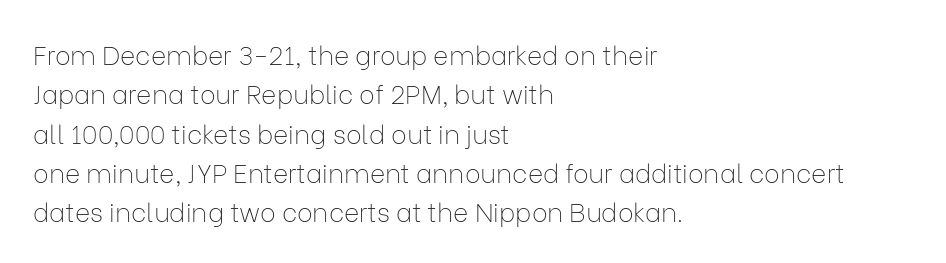
The image shows 26 px text type, upright; set left-aligned, normal line spacing (1.51x), normal letter spacing, not underlined.
